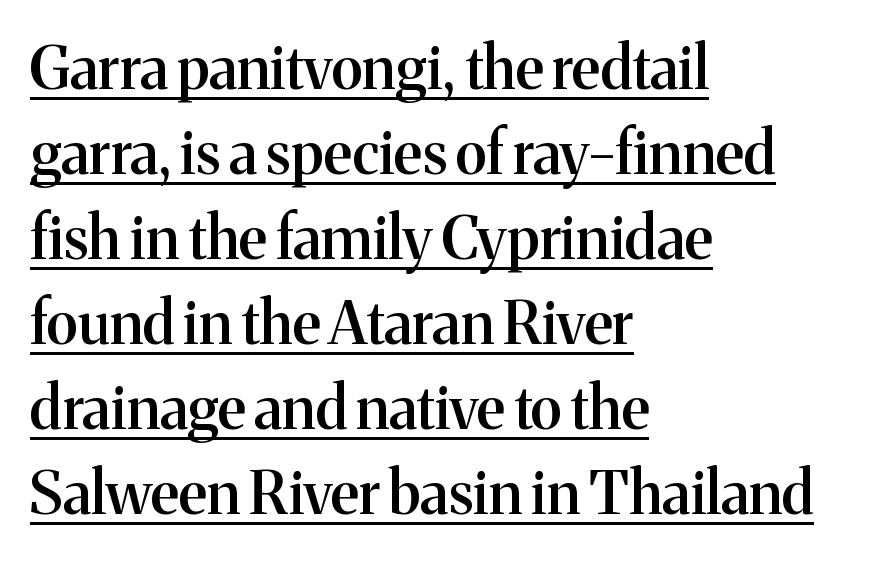
Q: Is the text bold? A: Semi-bold.
Q: Is the text italic (slanted)? A: No, it is upright.
Q: Is the typeface a serif or a sans-serif typeface? A: Serif.
Q: Is the text underlined? A: Yes.
Q: How is the paragraph aligned? A: Left-aligned.
Q: Is the spacing between letters normal or unusually wide? A: Normal.
Q: Is the spacing between lines tight, normal or loose? A: Normal.
Q: Width (condensed, normal, or wide)? A: Normal.
Q: Stroke contrast? A: Medium.
Q: x-height? A: Medium.
Q: Monospaced? A: No.
